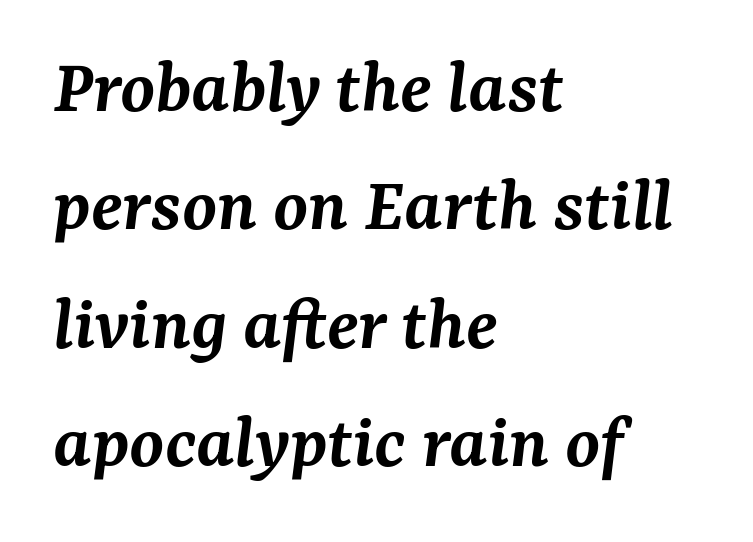
The image shows 79 px semibold serif type, italic (leaning right); set left-aligned, normal line spacing (1.5x), normal letter spacing, not underlined; medium stroke contrast and a medium x-height.
